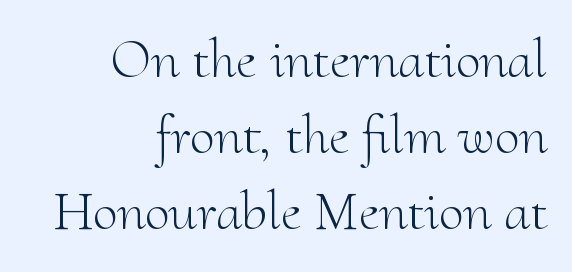
Unlike italic type, these characters show no tilt at all. The zone under the glyphs is completely vacant. Weight: not bold — regular or lighter. If you measured baseline to baseline, you'd find a middling distance. Font category for this specimen: serif. Look at the tracking — it's just the regular setting, nothing added.
